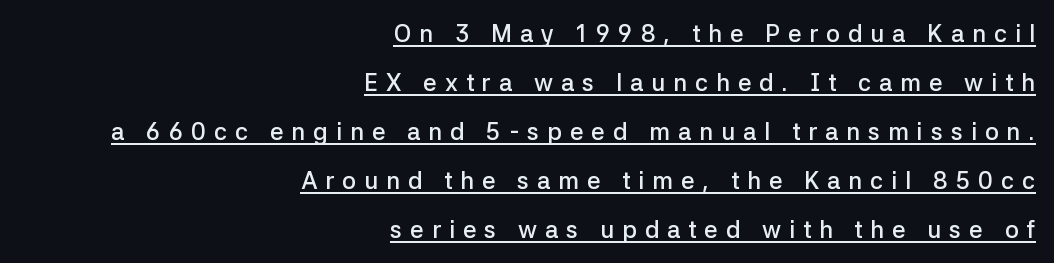
{"italic": "no", "bold": "semi", "underline": "yes", "align": "right", "line_spacing": "loose", "line_spacing_ratio": 2.04, "letter_spacing": "wide", "letter_spacing_em": 0.33, "glyph_px": 24}
